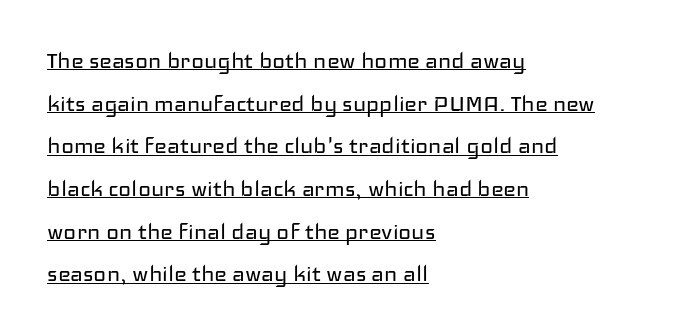
{"italic": "no", "bold": "no", "underline": "yes", "align": "left", "line_spacing": "normal", "line_spacing_ratio": 1.58, "letter_spacing": "normal", "letter_spacing_em": 0.0, "glyph_px": 27}
